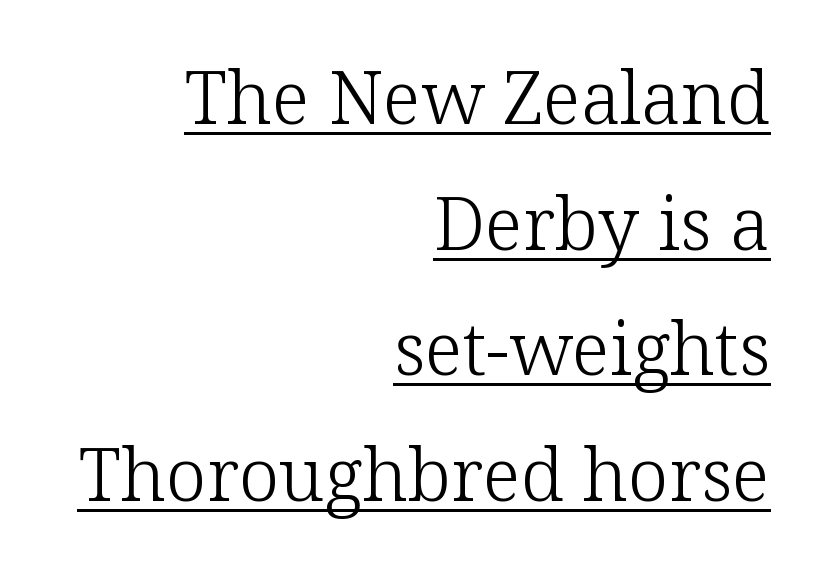
The image shows 73 px light serif type, upright; set right-aligned, line spacing 1.72x, normal letter spacing, underlined; low stroke contrast and a medium x-height.
